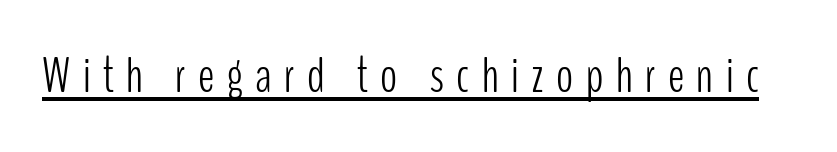
Q: Is the text bold? A: No.
Q: Is the text italic (slanted)? A: No, it is upright.
Q: Is the typeface a serif or a sans-serif typeface? A: Sans-serif.
Q: Is the text underlined? A: Yes.
Q: Is the spacing between letters normal or unusually wide? A: Unusually wide.
Q: Width (condensed, normal, or wide)? A: Condensed.
Q: Stroke contrast? A: Low.
Q: x-height? A: Medium.
Q: Monospaced? A: No.
